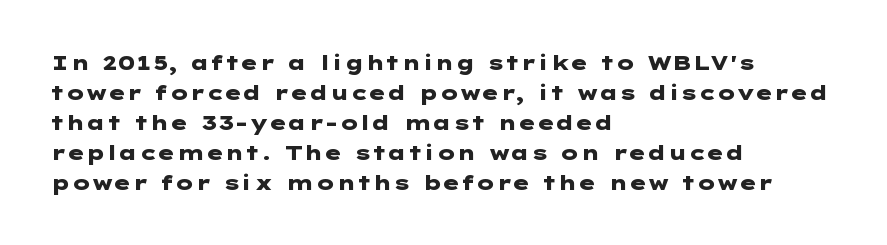
The image shows 20 px bold type, upright; set left-aligned, normal line spacing (1.5x), normal letter spacing, not underlined.
